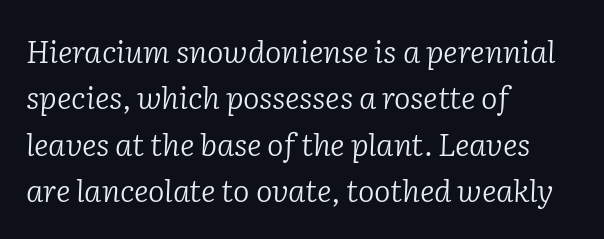
Weight class: somewhere from thin through regular. The tracking reads as untouched default to a designer's eye. The font family rendered here belongs to the serif group. A clean baseline with only descenders dipping below it. Looking at the ascenders, they clearly lean. One-word summary of the alignment: left.
